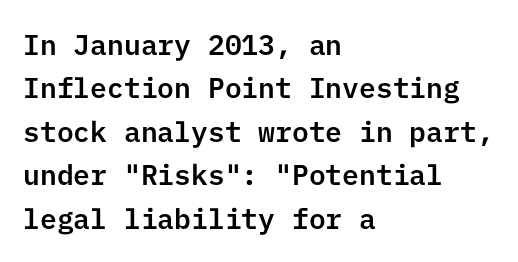
Does the leading feel generous? No, just average. The lines in this sample share a left origin and differ only in where they stop. The zone under the glyphs is completely vacant. Unlike a traditional serif, this face leaves its strokes unadorned. The axis of the letterforms is exactly vertical. Look at the tracking — it's just the regular setting, nothing added.
